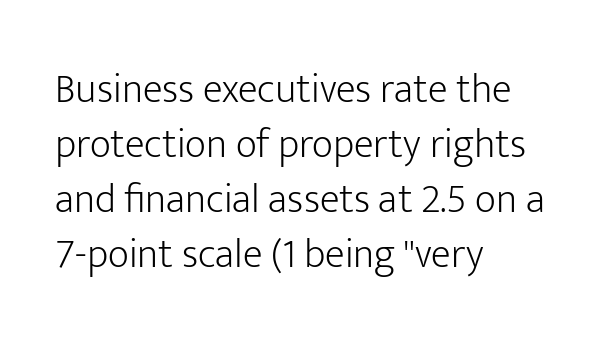
{"serif": "no", "italic": "no", "bold": "no", "weight": "light", "width": "normal", "stroke_contrast": "low", "x_height": "medium", "monospaced": "no", "underline": "no", "align": "left", "line_spacing": "normal", "line_spacing_ratio": 1.34, "letter_spacing": "normal", "letter_spacing_em": 0.0, "glyph_px": 41}
